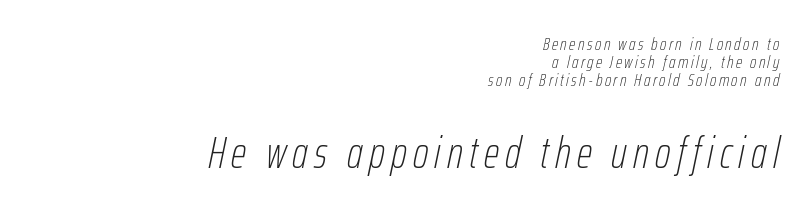
{"italic": "yes", "lean": "right", "slant_degrees": 12, "bold": "no", "weight": "thin", "width": "condensed", "stroke_contrast": "low", "x_height": "medium", "monospaced": "no", "underline": "no", "align": "right", "line_spacing": "tight", "line_spacing_ratio": 0.99, "larger_block": "second", "size_ratio": 2.44, "glyph_px": 44}
